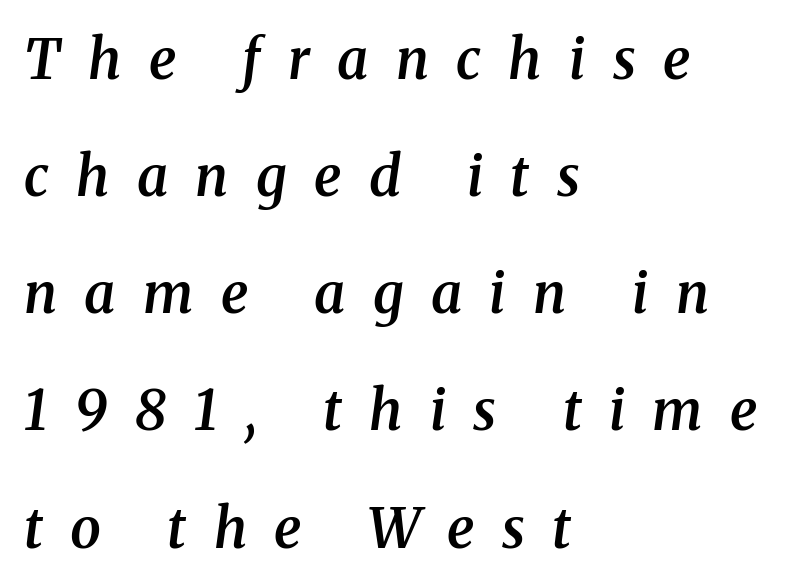
{"serif": "yes", "italic": "yes", "lean": "right", "slant_degrees": 8, "bold": "semi", "weight": "semibold", "width": "normal", "stroke_contrast": "medium", "x_height": "medium", "monospaced": "no", "underline": "no", "align": "left", "line_spacing": "loose", "line_spacing_ratio": 2.13, "letter_spacing": "wide", "letter_spacing_em": 0.5, "glyph_px": 55}
